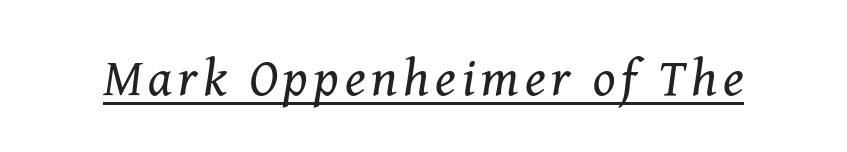
Q: Is the text bold? A: No.
Q: Is the text italic (slanted)? A: Yes, it leans right by about 8 degrees.
Q: Is the typeface a serif or a sans-serif typeface? A: Serif.
Q: Is the text underlined? A: Yes.
Q: Width (condensed, normal, or wide)? A: Normal.
Q: Stroke contrast? A: Medium.
Q: x-height? A: Medium.
Q: Monospaced? A: No.
